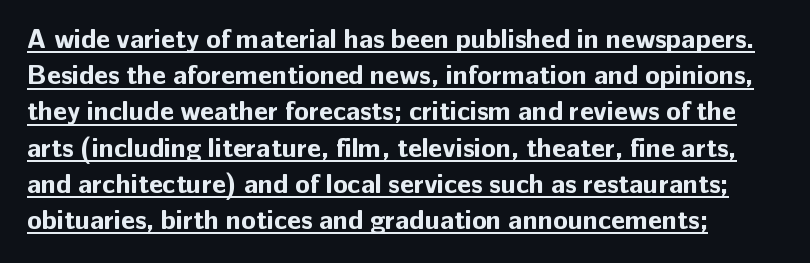
Pretty heavy lettering here — definitely bold. No italicization has been applied; the sample stays upright. Successive baselines arrive at the customary interval. You can see a thin bar hugging the bottom of the glyphs.
